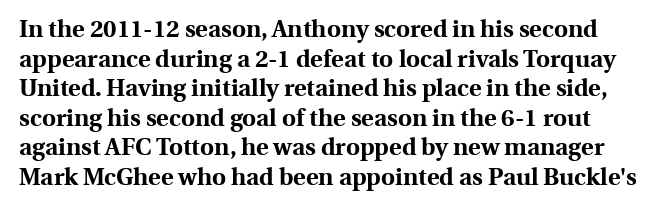
The image shows 24 px bold type, upright; set line spacing 1.23x, normal letter spacing, not underlined.
